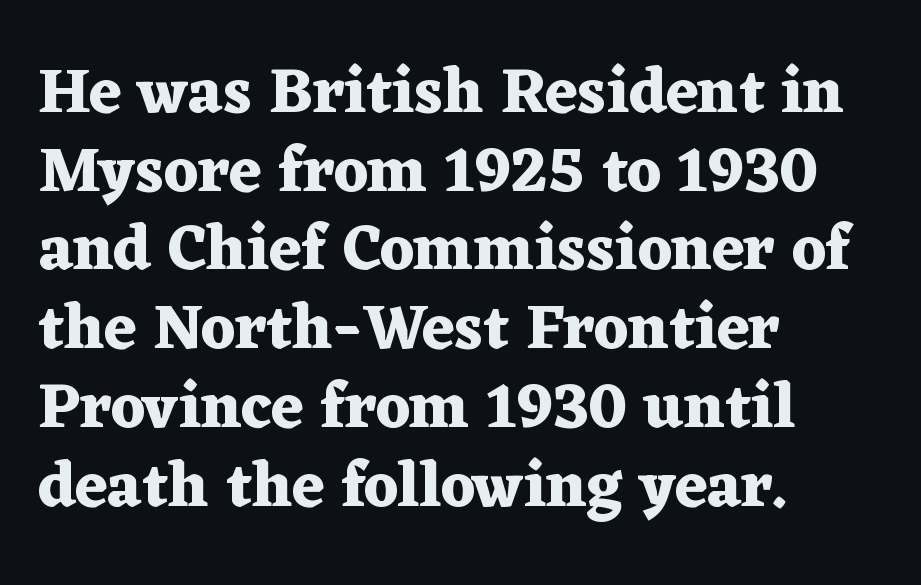
Q: Is the text bold? A: Yes.
Q: Is the text italic (slanted)? A: No, it is upright.
Q: Is the typeface a serif or a sans-serif typeface? A: Serif.
Q: Is the text underlined? A: No.
Q: How is the paragraph aligned? A: Left-aligned.
Q: Is the spacing between letters normal or unusually wide? A: Normal.
Q: Width (condensed, normal, or wide)? A: Wide.
Q: Stroke contrast? A: Medium.
Q: x-height? A: Medium.
Q: Monospaced? A: No.
